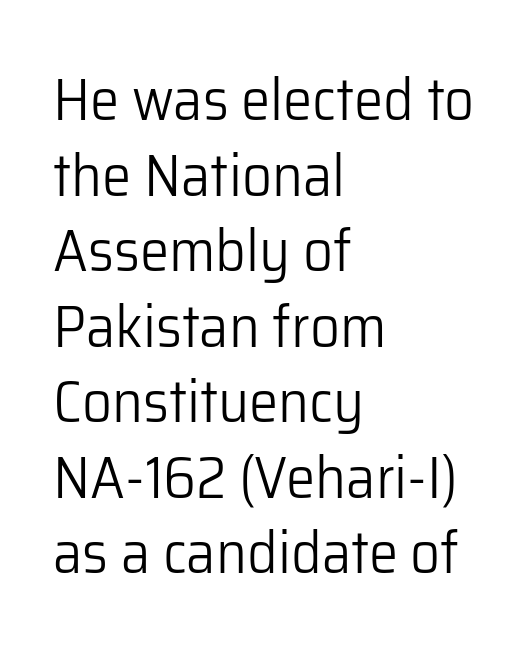
Q: Is the text bold? A: No.
Q: Is the text italic (slanted)? A: No, it is upright.
Q: Is the typeface a serif or a sans-serif typeface? A: Sans-serif.
Q: Is the text underlined? A: No.
Q: How is the paragraph aligned? A: Left-aligned.
Q: Is the spacing between letters normal or unusually wide? A: Normal.
Q: Is the spacing between lines tight, normal or loose? A: Normal.
Q: Width (condensed, normal, or wide)? A: Normal.
Q: Stroke contrast? A: Low.
Q: x-height? A: Medium.
Q: Monospaced? A: No.
